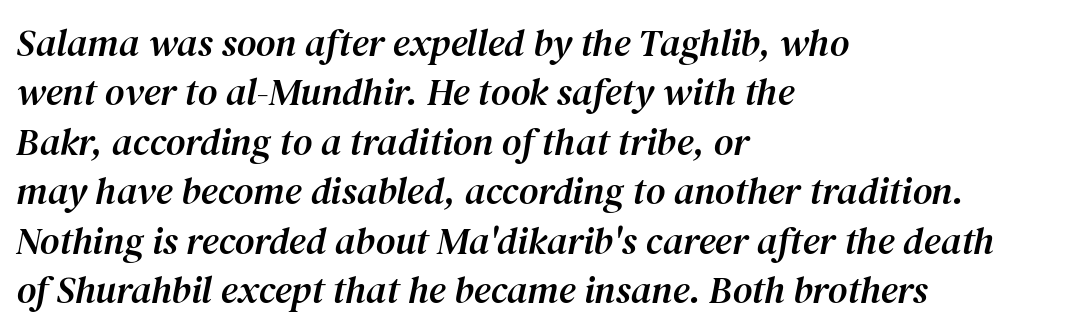
The image shows 38 px serif type, italic (leaning right); set left-aligned, normal line spacing (1.3x), normal letter spacing, not underlined; medium stroke contrast and a medium x-height.
